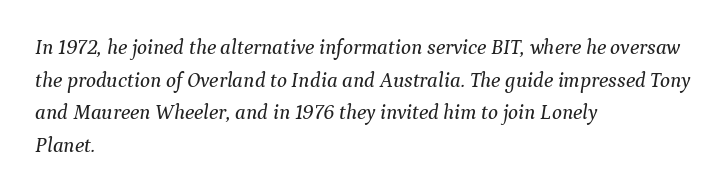
Q: Is the text italic (slanted)? A: Yes, it leans right by about 9 degrees.
Q: Is the text underlined? A: No.
Q: How is the paragraph aligned? A: Left-aligned.
Q: Is the spacing between letters normal or unusually wide? A: Normal.
Q: Is the spacing between lines tight, normal or loose? A: Normal.
